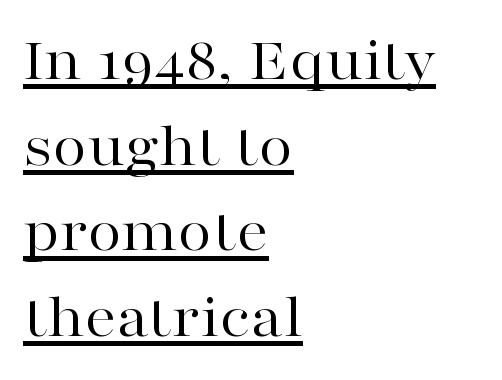
The image shows 63 px regular-weight, wide serif type, upright; set left-aligned, normal line spacing (1.36x), normal letter spacing, underlined; high stroke contrast and a medium x-height.
